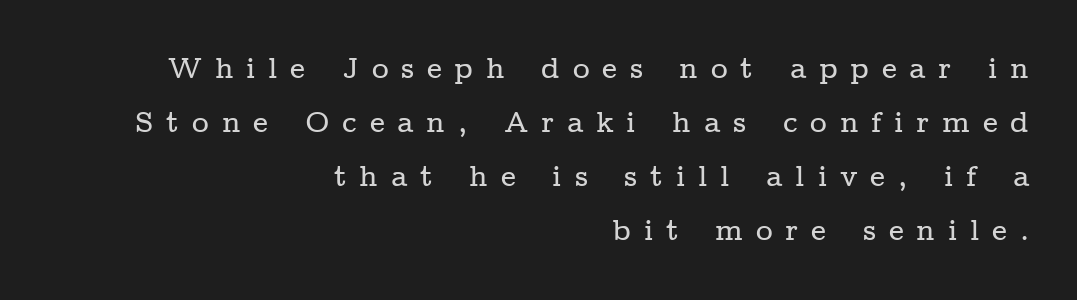
Q: Is the text italic (slanted)? A: No, it is upright.
Q: Is the typeface a serif or a sans-serif typeface? A: Serif.
Q: Is the text underlined? A: No.
Q: How is the paragraph aligned? A: Right-aligned.
Q: Is the spacing between letters normal or unusually wide? A: Unusually wide.
Q: Width (condensed, normal, or wide)? A: Wide.
Q: Stroke contrast? A: Low.
Q: x-height? A: Medium.
Q: Monospaced? A: No.
